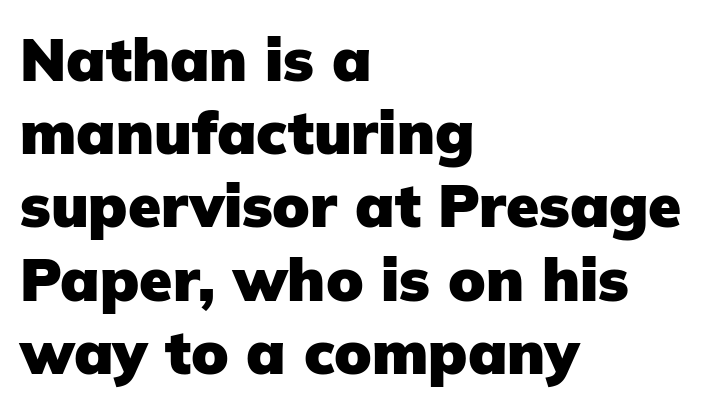
Q: Is the text bold? A: Yes.
Q: Is the text italic (slanted)? A: No, it is upright.
Q: Is the typeface a serif or a sans-serif typeface? A: Sans-serif.
Q: Is the text underlined? A: No.
Q: How is the paragraph aligned? A: Left-aligned.
Q: Is the spacing between letters normal or unusually wide? A: Normal.
Q: Width (condensed, normal, or wide)? A: Normal.
Q: Stroke contrast? A: Low.
Q: x-height? A: Medium.
Q: Monospaced? A: No.
